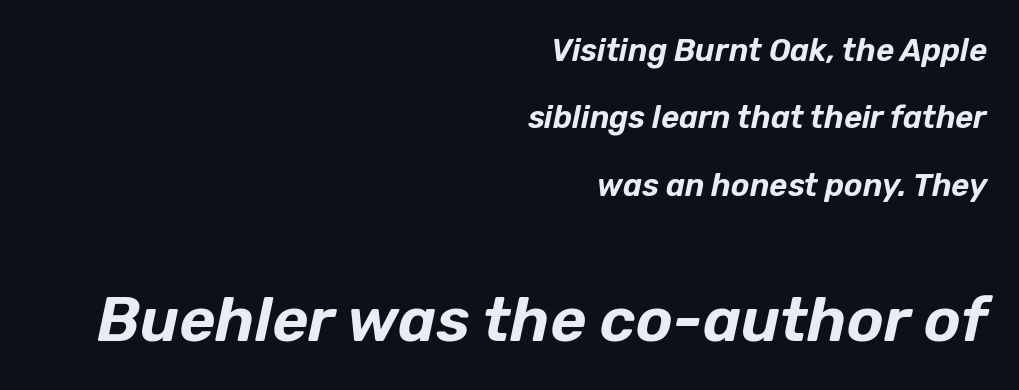
Q: Is the text italic (slanted)? A: Yes, it leans right by about 12 degrees.
Q: Is the text underlined? A: No.
Q: How is the paragraph aligned? A: Right-aligned.
Q: Is the spacing between letters normal or unusually wide? A: Normal.
Q: Is the spacing between lines tight, normal or loose? A: Loose.
Q: Which block of text is set in a larger size, the first (top) or the second (bottom)? A: The second (bottom) one.
Q: Width (condensed, normal, or wide)? A: Normal.
Q: Stroke contrast? A: Low.
Q: x-height? A: Medium.
Q: Monospaced? A: No.
